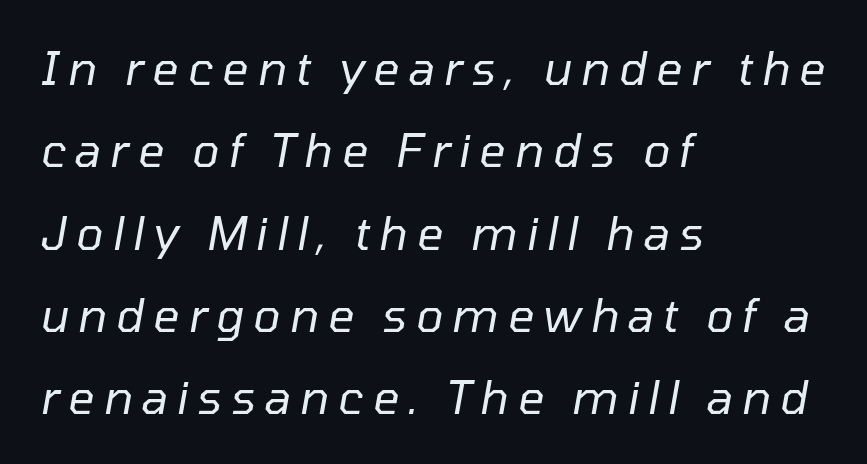
The image shows 46 px regular-weight type, italic (leaning right); set left-aligned, line spacing 1.79x, not underlined; low stroke contrast and a medium x-height.
